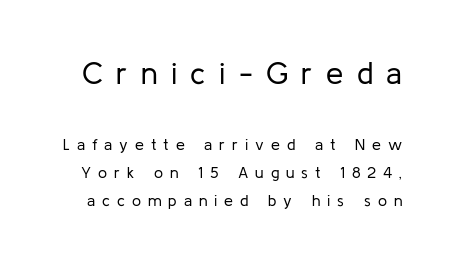
{"serif": "no", "italic": "no", "bold": "no", "weight": "regular", "width": "normal", "stroke_contrast": "low", "x_height": "medium", "monospaced": "no", "underline": "no", "line_spacing_ratio": 1.77, "letter_spacing": "wide", "letter_spacing_em": 0.43, "larger_block": "first", "size_ratio": 1.94, "glyph_px": 31}
